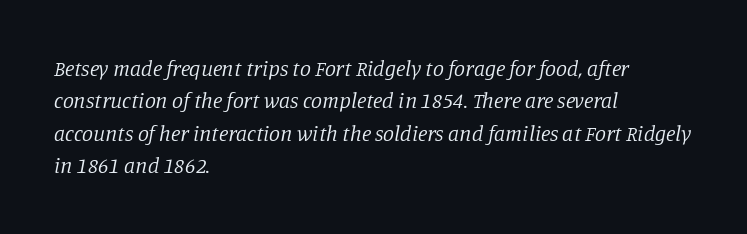
{"italic": "yes", "lean": "right", "slant_degrees": 11, "bold": "no", "underline": "no", "align": "left", "line_spacing": "normal", "line_spacing_ratio": 1.47, "letter_spacing": "normal", "letter_spacing_em": 0.0, "glyph_px": 22}
